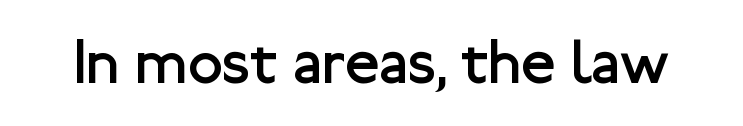
{"serif": "no", "italic": "no", "bold": "no", "weight": "regular", "width": "normal", "stroke_contrast": "low", "x_height": "medium", "monospaced": "no", "underline": "no", "letter_spacing": "normal", "letter_spacing_em": 0.0, "glyph_px": 63}
